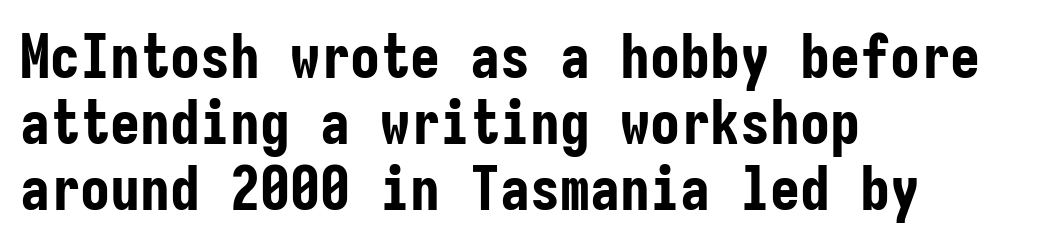
{"serif": "no", "italic": "no", "bold": "yes", "weight": "bold", "width": "condensed", "stroke_contrast": "low", "x_height": "medium", "monospaced": "yes", "underline": "no", "align": "left", "line_spacing": "tight", "line_spacing_ratio": 1.1, "letter_spacing": "normal", "letter_spacing_em": 0.0, "glyph_px": 60}
